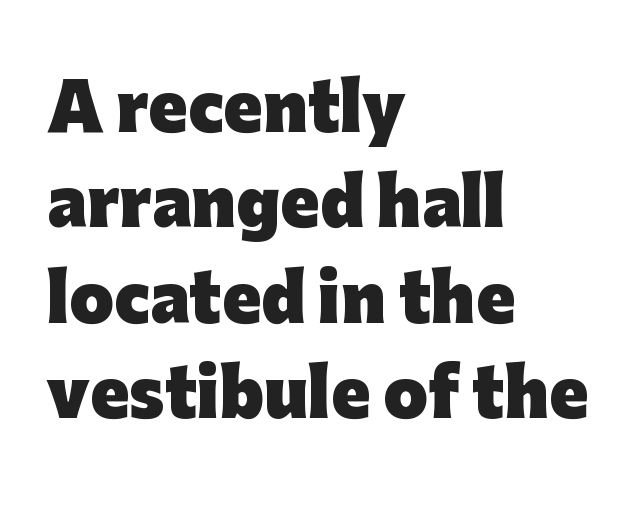
This sample uses an upright cut, with every glyph sitting square on the baseline. Glance below the letters and you will spot only blank space. Line starts are locked; line ends wander. Leading: standard.
